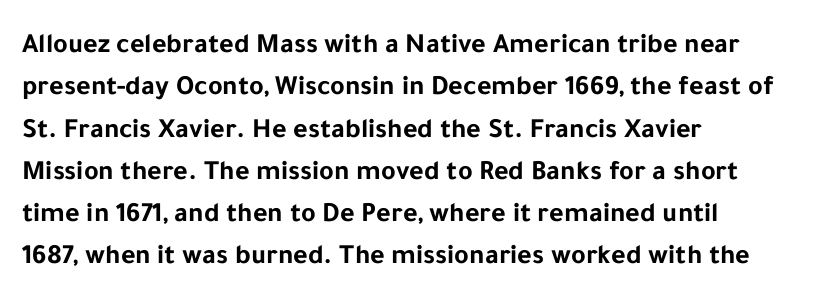
Q: Is the text bold? A: Yes.
Q: Is the text italic (slanted)? A: No, it is upright.
Q: Is the typeface a serif or a sans-serif typeface? A: Sans-serif.
Q: Is the text underlined? A: No.
Q: How is the paragraph aligned? A: Left-aligned.
Q: Is the spacing between letters normal or unusually wide? A: Normal.
Q: Is the spacing between lines tight, normal or loose? A: Normal.
Q: Width (condensed, normal, or wide)? A: Normal.
Q: Stroke contrast? A: Low.
Q: x-height? A: Medium.
Q: Monospaced? A: No.
